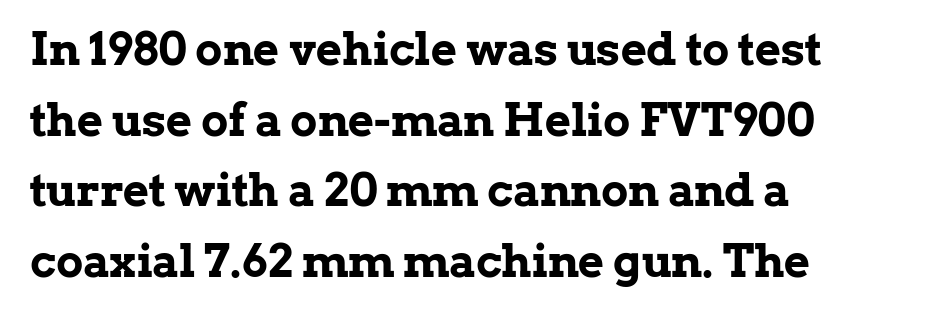
The image shows 45 px bold serif type, upright; set left-aligned, normal line spacing (1.57x), normal letter spacing, not underlined; low stroke contrast and a medium x-height.
